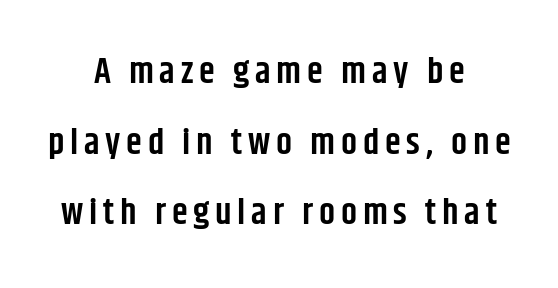
The image shows 36 px semibold, condensed sans-serif type, upright; set centered, loose line spacing (1.96x), not underlined; low stroke contrast and a large x-height.
